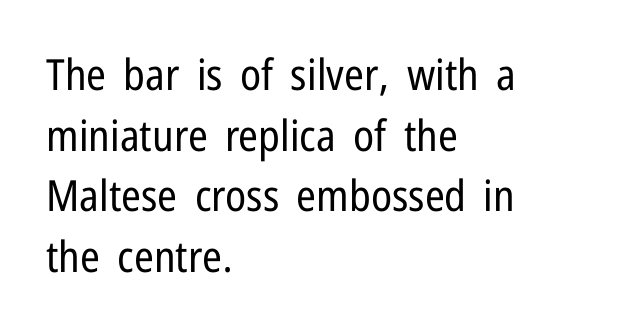
{"serif": "no", "italic": "no", "bold": "no", "weight": "regular", "width": "condensed", "stroke_contrast": "low", "x_height": "medium", "monospaced": "no", "underline": "no", "align": "left", "line_spacing": "normal", "line_spacing_ratio": 1.41, "letter_spacing": "normal", "letter_spacing_em": 0.0, "glyph_px": 43}
